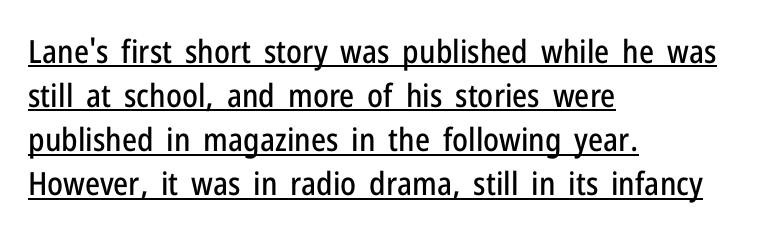
{"serif": "no", "italic": "no", "width": "condensed", "stroke_contrast": "low", "x_height": "medium", "monospaced": "no", "underline": "yes", "align": "left", "line_spacing": "normal", "line_spacing_ratio": 1.38, "letter_spacing": "normal", "letter_spacing_em": 0.0, "glyph_px": 32}
